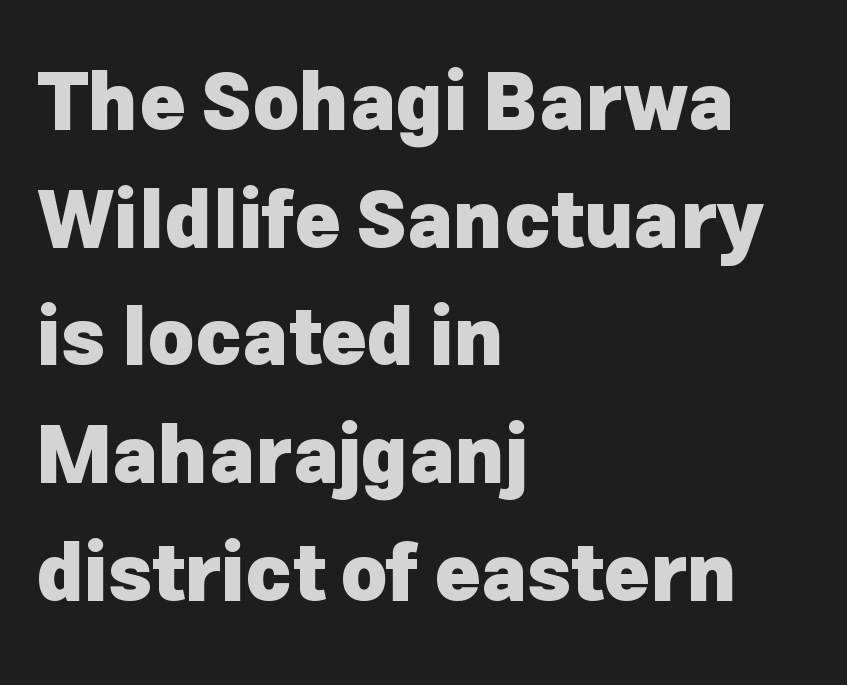
Q: Is the text bold? A: Yes.
Q: Is the text italic (slanted)? A: No, it is upright.
Q: Is the typeface a serif or a sans-serif typeface? A: Sans-serif.
Q: Is the text underlined? A: No.
Q: How is the paragraph aligned? A: Left-aligned.
Q: Is the spacing between letters normal or unusually wide? A: Normal.
Q: Is the spacing between lines tight, normal or loose? A: Normal.
Q: Width (condensed, normal, or wide)? A: Normal.
Q: Stroke contrast? A: Low.
Q: x-height? A: Medium.
Q: Monospaced? A: No.
